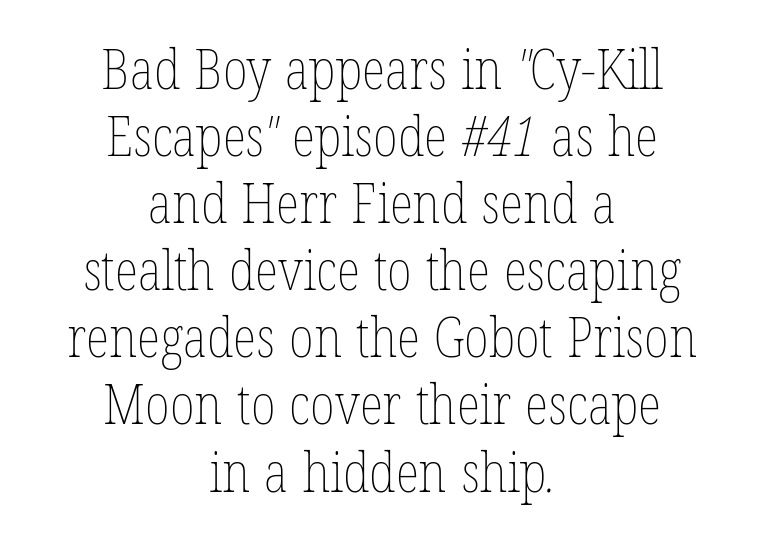
Q: Is the text bold? A: No.
Q: Is the text underlined? A: No.
Q: How is the paragraph aligned? A: Centered.
Q: Is the spacing between letters normal or unusually wide? A: Normal.
Q: Width (condensed, normal, or wide)? A: Condensed.
Q: Stroke contrast? A: Low.
Q: x-height? A: Medium.
Q: Monospaced? A: No.
